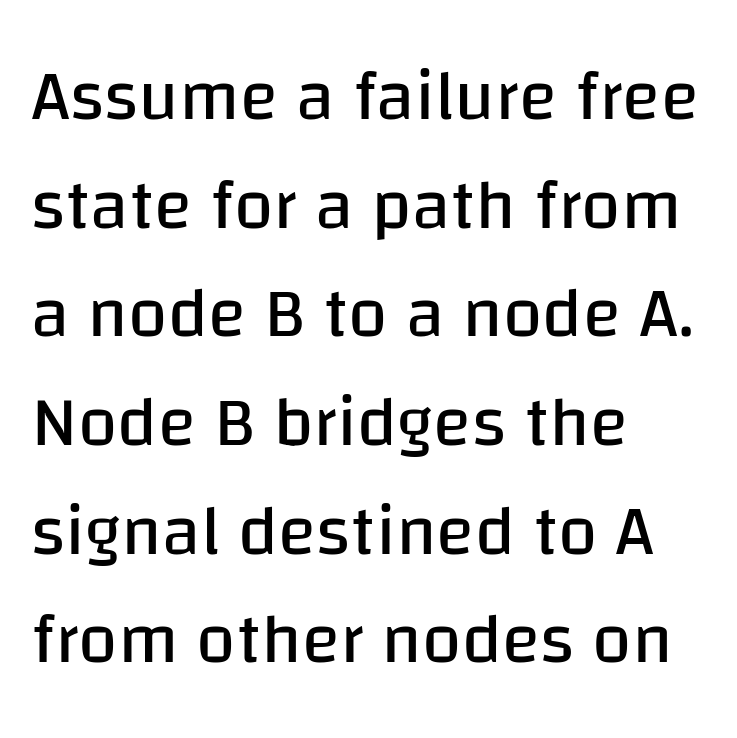
The image shows 71 px regular-weight sans-serif type, upright; set left-aligned, normal line spacing (1.53x), normal letter spacing, not underlined; low stroke contrast and a large x-height.
